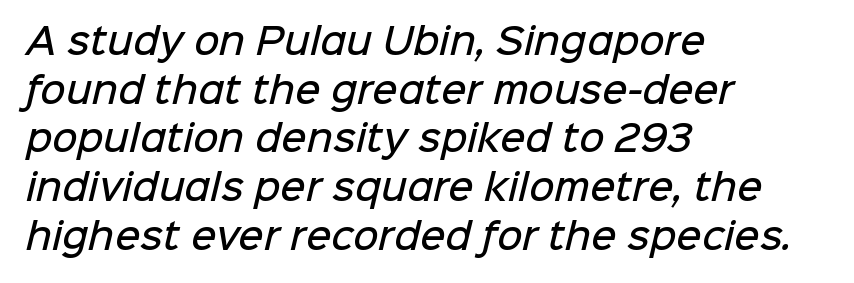
Leftover space on each line is placed entirely after the last word. Serifs: no, the terminals of the letterforms are clean. The face used here is rendered with its standard letterfit. Underlining? Definitely not there. Rows of type keep a routine distance in the vertical direction. Stroke thickness is moderately raised; the sample reads as semibold.
